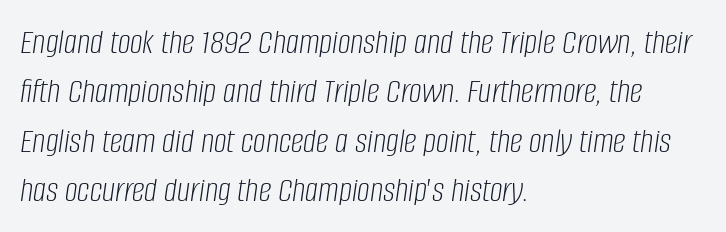
Q: Is the text bold? A: No.
Q: Is the text italic (slanted)? A: Yes, it leans right by about 8 degrees.
Q: Is the text underlined? A: No.
Q: How is the paragraph aligned? A: Left-aligned.
Q: Is the spacing between letters normal or unusually wide? A: Normal.
Q: Is the spacing between lines tight, normal or loose? A: Normal.
Q: Width (condensed, normal, or wide)? A: Condensed.
Q: Stroke contrast? A: Low.
Q: x-height? A: Large.
Q: Monospaced? A: No.
